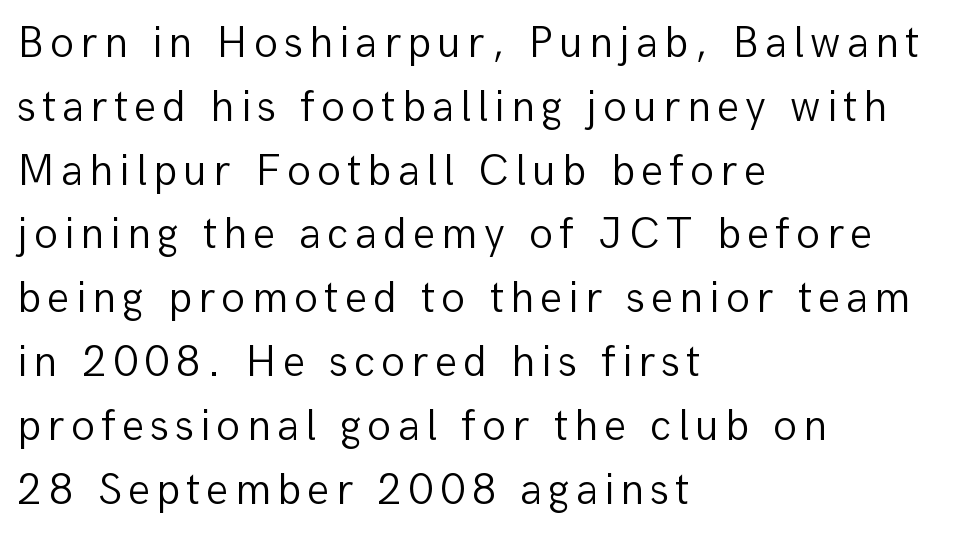
{"serif": "no", "italic": "no", "bold": "no", "weight": "light", "width": "normal", "stroke_contrast": "low", "x_height": "medium", "monospaced": "no", "underline": "no", "align": "left", "line_spacing": "normal", "line_spacing_ratio": 1.45, "glyph_px": 44}
